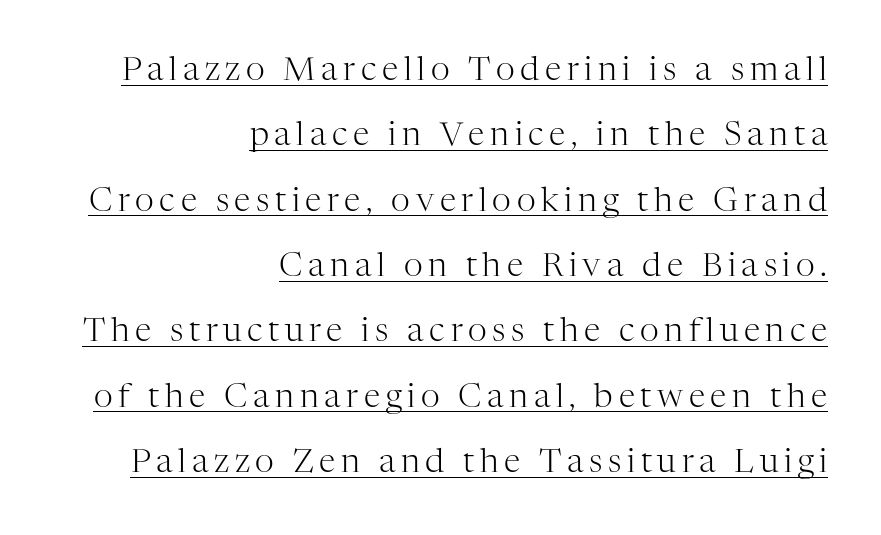
Q: Is the text bold? A: No.
Q: Is the text italic (slanted)? A: No, it is upright.
Q: Is the typeface a serif or a sans-serif typeface? A: Serif.
Q: Is the text underlined? A: Yes.
Q: How is the paragraph aligned? A: Right-aligned.
Q: Is the spacing between lines tight, normal or loose? A: Loose.
Q: Width (condensed, normal, or wide)? A: Normal.
Q: Stroke contrast? A: High.
Q: x-height? A: Medium.
Q: Monospaced? A: No.
